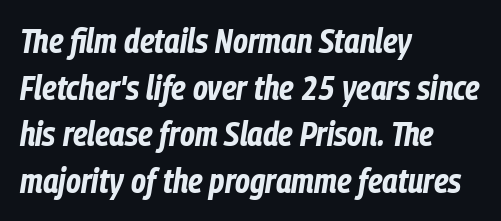
The image shows 34 px bold, condensed type, italic (leaning right); set left-aligned, normal line spacing (1.37x), normal letter spacing, not underlined; low stroke contrast and a medium x-height.
